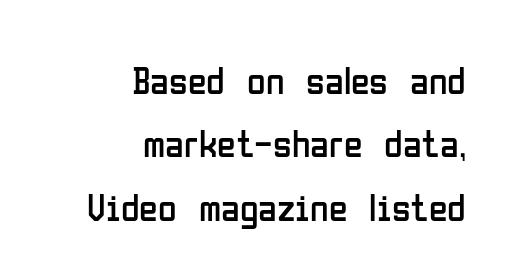
Q: Is the text bold? A: No.
Q: Is the text italic (slanted)? A: No, it is upright.
Q: Is the typeface a serif or a sans-serif typeface? A: Sans-serif.
Q: Is the text underlined? A: No.
Q: How is the paragraph aligned? A: Right-aligned.
Q: Is the spacing between letters normal or unusually wide? A: Normal.
Q: Is the spacing between lines tight, normal or loose? A: Normal.
Q: Width (condensed, normal, or wide)? A: Condensed.
Q: Stroke contrast? A: Low.
Q: x-height? A: Medium.
Q: Monospaced? A: No.
